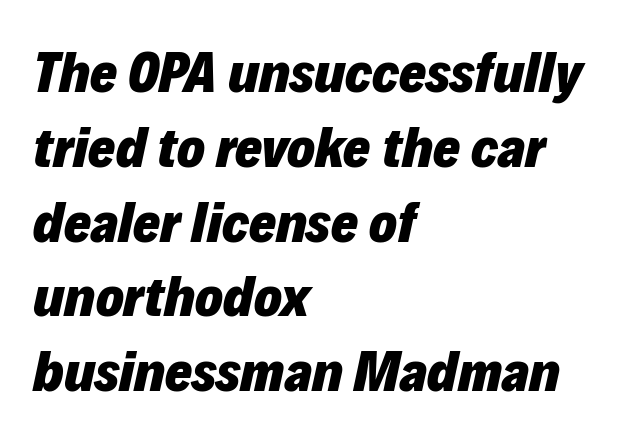
Q: Is the text bold? A: Yes.
Q: Is the text italic (slanted)? A: Yes, it leans right by about 12 degrees.
Q: Is the text underlined? A: No.
Q: How is the paragraph aligned? A: Left-aligned.
Q: Is the spacing between letters normal or unusually wide? A: Normal.
Q: Is the spacing between lines tight, normal or loose? A: Normal.
Q: Width (condensed, normal, or wide)? A: Normal.
Q: Stroke contrast? A: Low.
Q: x-height? A: Medium.
Q: Monospaced? A: No.
